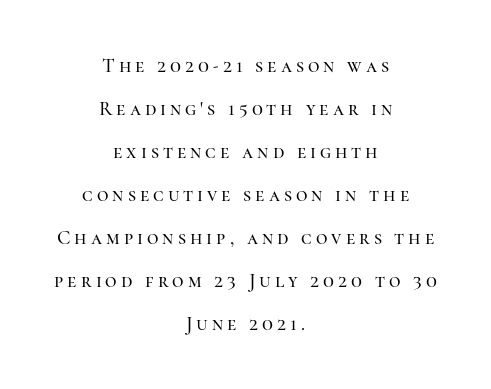
{"italic": "no", "underline": "no", "align": "center", "line_spacing": "loose", "line_spacing_ratio": 2.15, "letter_spacing": "wide", "letter_spacing_em": 0.2, "glyph_px": 20}
